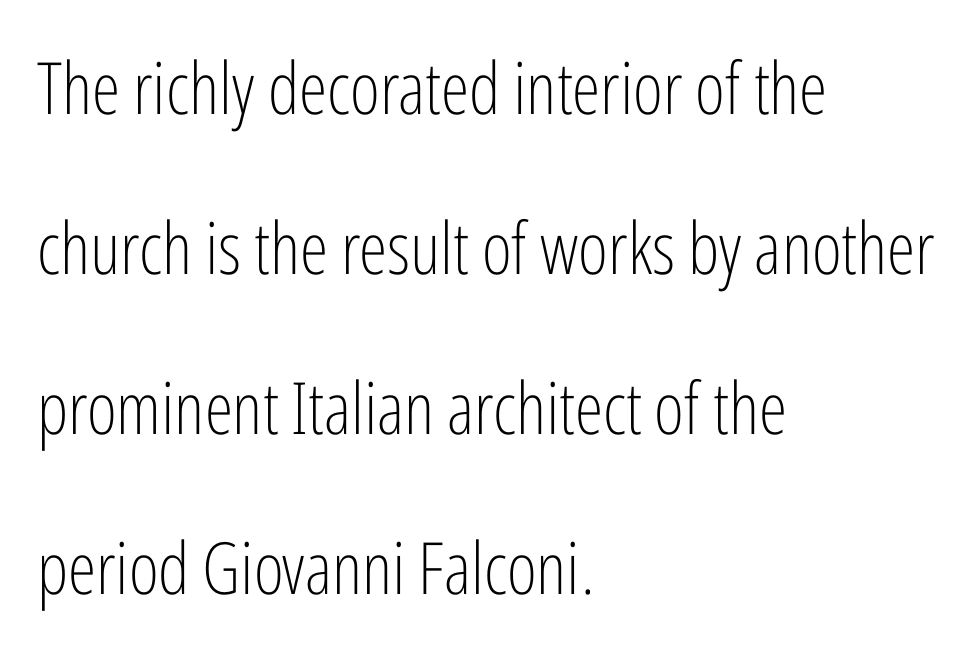
The image shows 72 px light, condensed sans-serif type, upright; set left-aligned, loose line spacing (2.22x), normal letter spacing, not underlined; low stroke contrast and a medium x-height.
